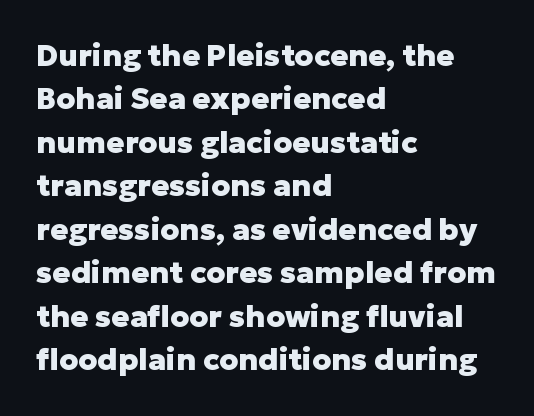
The passage shown is typeset with a sans-serif family. The gap between lines stays unmarked. Line spacing here is normal. Horizontal alignment here is leftward, the default for most running prose. The letters advance in unequal steps, a hallmark of proportional type.
